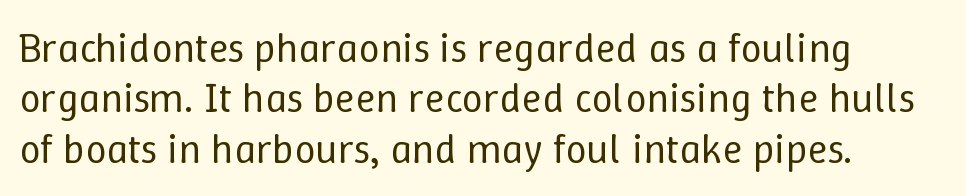
Q: Is the text bold? A: No.
Q: Is the text italic (slanted)? A: No, it is upright.
Q: Is the text underlined? A: No.
Q: How is the paragraph aligned? A: Left-aligned.
Q: Is the spacing between letters normal or unusually wide? A: Normal.
Q: Width (condensed, normal, or wide)? A: Normal.
Q: Stroke contrast? A: Low.
Q: x-height? A: Medium.
Q: Monospaced? A: No.
